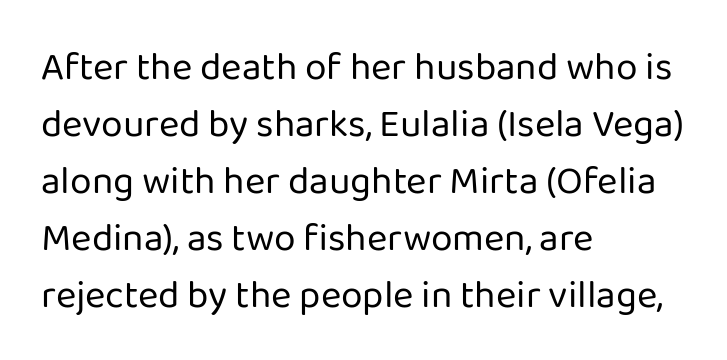
The image shows 39 px regular-weight sans-serif type, upright; set left-aligned, normal line spacing (1.46x), normal letter spacing, not underlined; low stroke contrast and a medium x-height.
